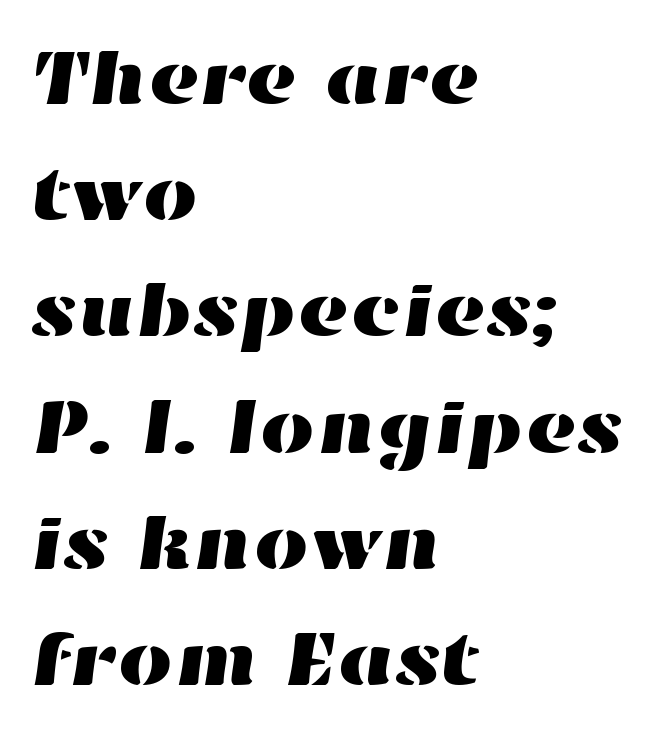
These lines sit exactly where default settings would place them. Here the designer chose a conventional face with non-uniform glyph widths. Students, note that the glyphs here touch the page at normal intervals. Compared with a centered layout, this one pins lines to the left instead.
